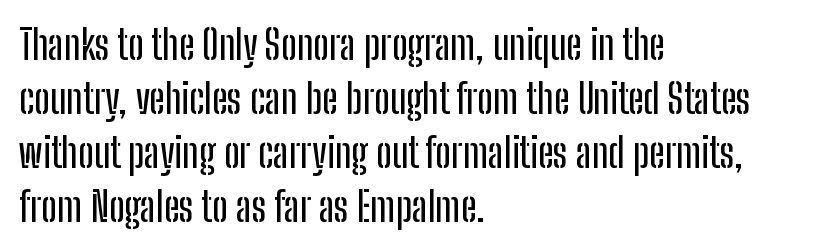
Q: Is the text italic (slanted)? A: No, it is upright.
Q: Is the typeface a serif or a sans-serif typeface? A: Sans-serif.
Q: Is the text underlined? A: No.
Q: How is the paragraph aligned? A: Left-aligned.
Q: Is the spacing between letters normal or unusually wide? A: Normal.
Q: Is the spacing between lines tight, normal or loose? A: Normal.
Q: Width (condensed, normal, or wide)? A: Condensed.
Q: Stroke contrast? A: Low.
Q: x-height? A: Medium.
Q: Monospaced? A: No.
